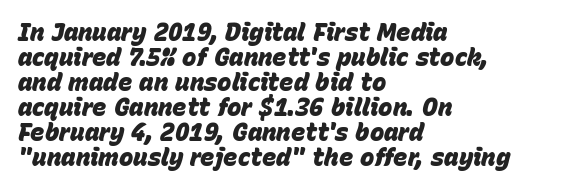
The image shows 24 px bold type, italic (leaning right); set left-aligned, tight line spacing (1.04x), normal letter spacing, not underlined.
